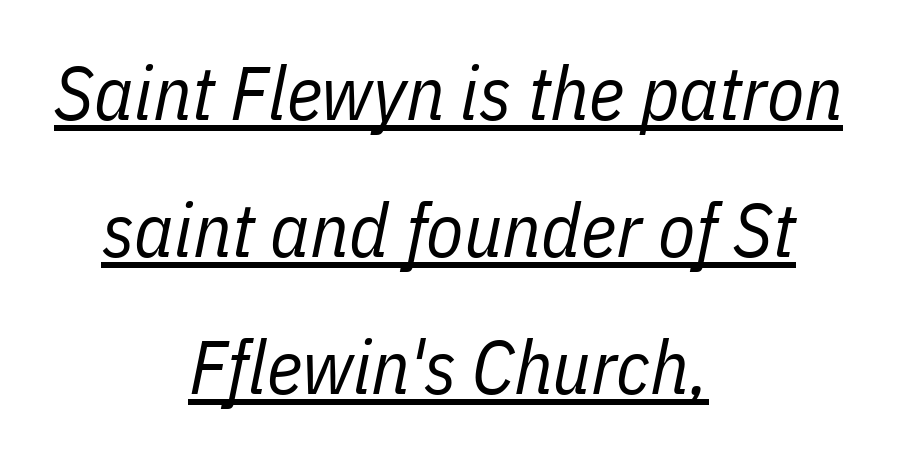
{"italic": "yes", "lean": "right", "slant_degrees": 11, "bold": "no", "weight": "regular", "width": "condensed", "stroke_contrast": "low", "x_height": "medium", "monospaced": "no", "underline": "yes", "align": "center", "line_spacing_ratio": 1.8, "letter_spacing": "normal", "letter_spacing_em": 0.0, "glyph_px": 76}
